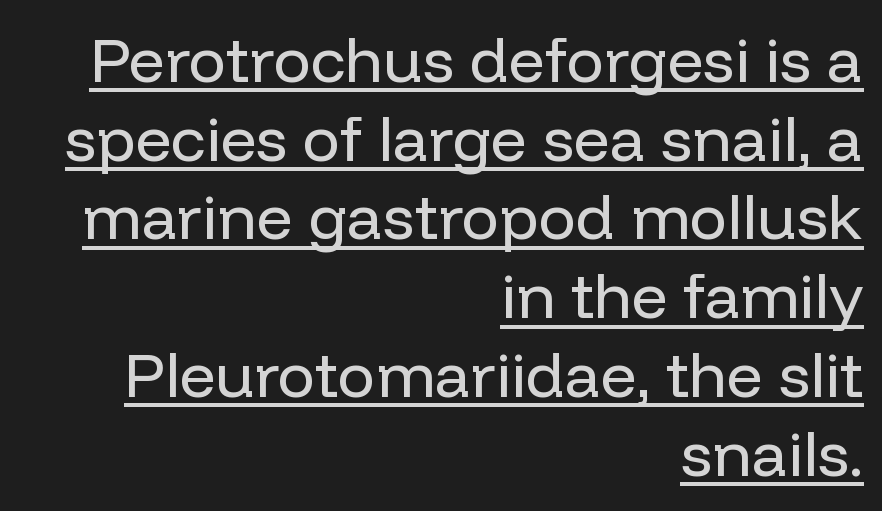
The image shows 63 px regular-weight sans-serif type, upright; set right-aligned, normal line spacing (1.25x), normal letter spacing, underlined; low stroke contrast and a medium x-height.
